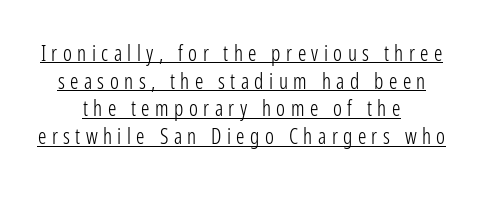
The image shows 21 px text type, upright; set centered, normal line spacing (1.32x), unusually wide letter spacing (+0.26 em), underlined.
